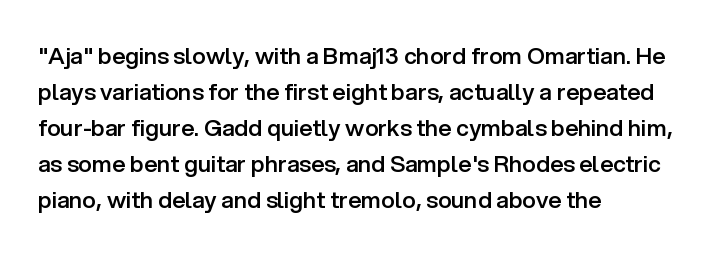
Q: Is the text bold? A: Semi-bold.
Q: Is the text italic (slanted)? A: No, it is upright.
Q: Is the text underlined? A: No.
Q: How is the paragraph aligned? A: Left-aligned.
Q: Is the spacing between letters normal or unusually wide? A: Normal.
Q: Is the spacing between lines tight, normal or loose? A: Normal.
